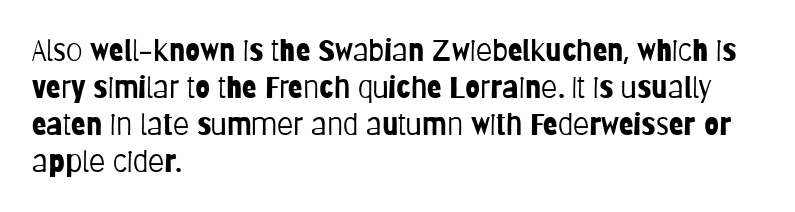
Q: Is the text bold? A: No.
Q: Is the text italic (slanted)? A: No, it is upright.
Q: Is the typeface a serif or a sans-serif typeface? A: Sans-serif.
Q: Is the text underlined? A: No.
Q: How is the paragraph aligned? A: Left-aligned.
Q: Is the spacing between letters normal or unusually wide? A: Normal.
Q: Width (condensed, normal, or wide)? A: Condensed.
Q: Stroke contrast? A: Low.
Q: x-height? A: Large.
Q: Monospaced? A: No.
